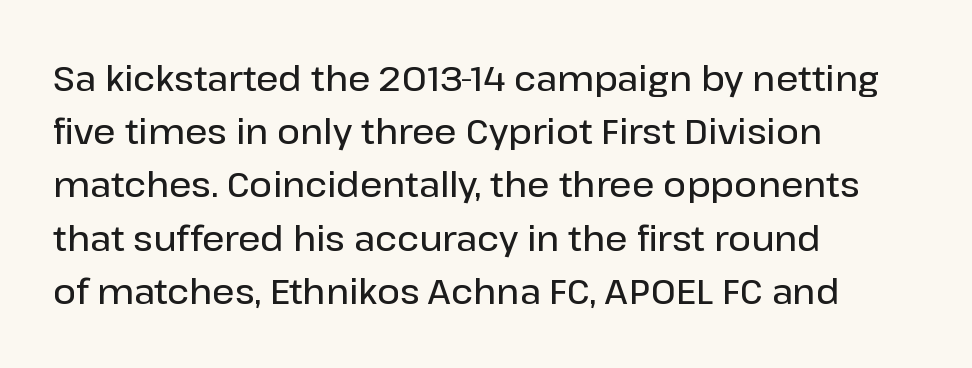
The image shows 35 px semibold sans-serif type, upright; set left-aligned, normal line spacing (1.52x), normal letter spacing, not underlined; low stroke contrast and a medium x-height.
